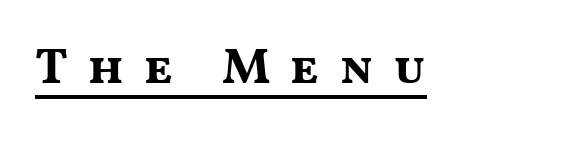
The image shows 50 px bold, wide sans-serif type, upright; set unusually wide letter spacing (+0.38 em), underlined; medium stroke contrast and a medium x-height.
